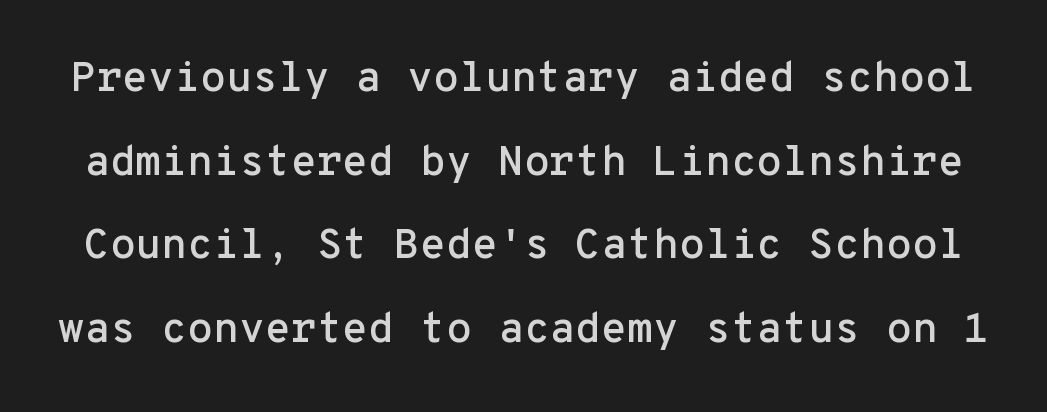
{"serif": "no", "italic": "no", "width": "normal", "stroke_contrast": "low", "x_height": "medium", "monospaced": "yes", "underline": "no", "line_spacing": "loose", "line_spacing_ratio": 1.99, "letter_spacing": "normal", "letter_spacing_em": 0.0, "glyph_px": 42}
